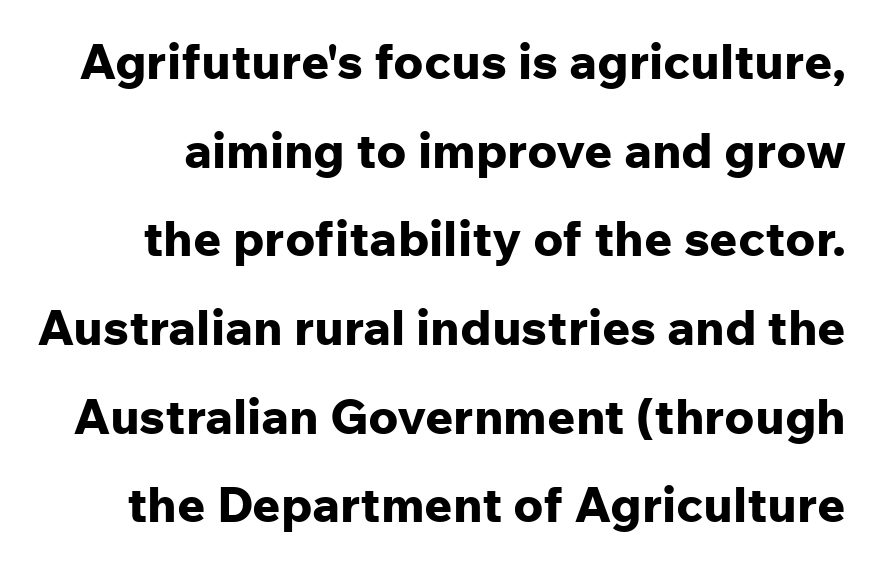
{"serif": "no", "italic": "no", "bold": "yes", "weight": "bold", "width": "normal", "stroke_contrast": "low", "x_height": "medium", "monospaced": "no", "underline": "no", "line_spacing_ratio": 1.81, "letter_spacing": "normal", "letter_spacing_em": 0.0, "glyph_px": 49}
